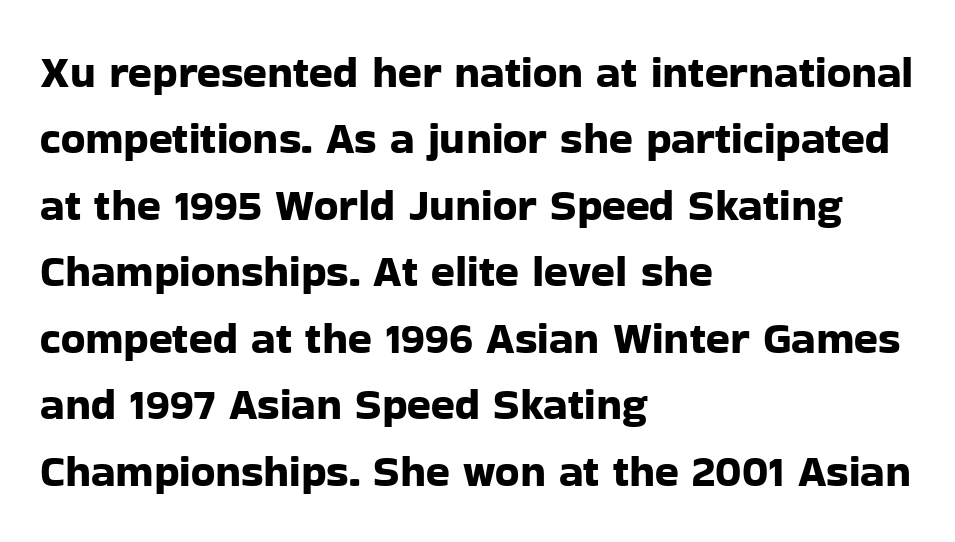
{"serif": "no", "italic": "no", "width": "normal", "stroke_contrast": "low", "x_height": "medium", "monospaced": "no", "underline": "no", "align": "left", "line_spacing": "normal", "line_spacing_ratio": 1.51, "letter_spacing": "normal", "letter_spacing_em": 0.0, "glyph_px": 44}
